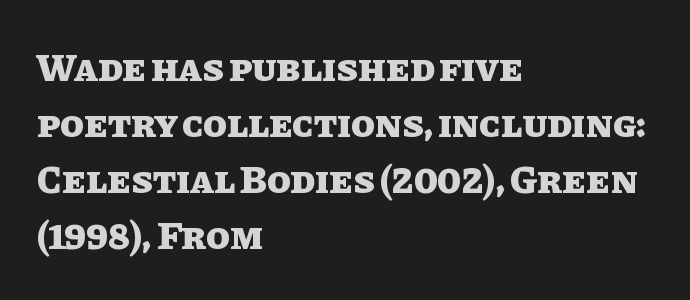
Q: Is the text bold? A: Yes.
Q: Is the text italic (slanted)? A: No, it is upright.
Q: Is the text underlined? A: No.
Q: How is the paragraph aligned? A: Left-aligned.
Q: Is the spacing between letters normal or unusually wide? A: Normal.
Q: Is the spacing between lines tight, normal or loose? A: Normal.
Q: Width (condensed, normal, or wide)? A: Normal.
Q: Stroke contrast? A: Low.
Q: x-height? A: Large.
Q: Monospaced? A: No.
